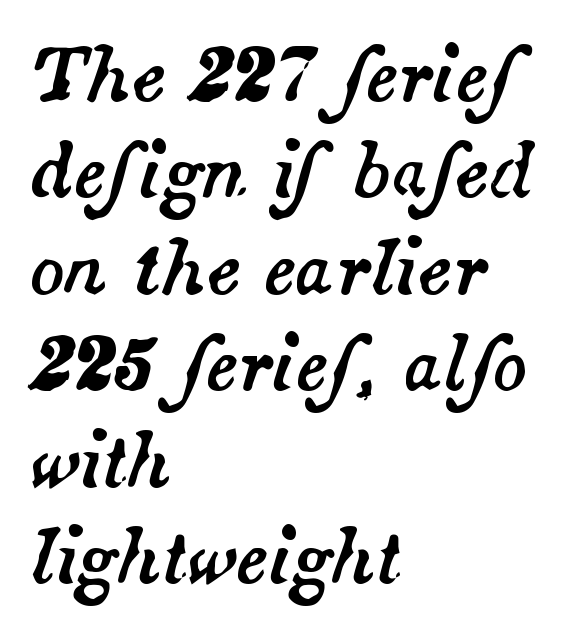
The image shows 72 px text type, italic (leaning right); set left-aligned, normal line spacing (1.34x), normal letter spacing, not underlined; medium stroke contrast and a small x-height.
